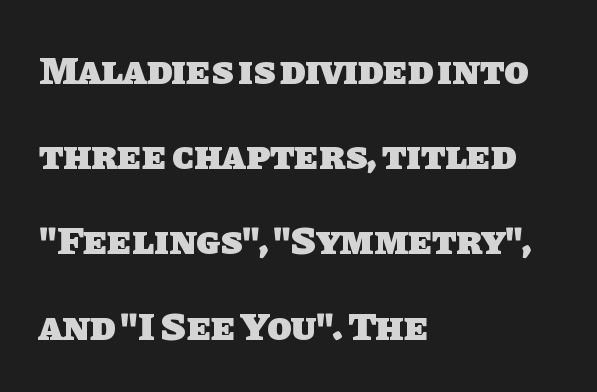
Q: Is the text bold? A: Yes.
Q: Is the typeface a serif or a sans-serif typeface? A: Sans-serif.
Q: Is the text underlined? A: No.
Q: How is the paragraph aligned? A: Left-aligned.
Q: Is the spacing between letters normal or unusually wide? A: Normal.
Q: Is the spacing between lines tight, normal or loose? A: Loose.
Q: Width (condensed, normal, or wide)? A: Normal.
Q: Stroke contrast? A: Low.
Q: x-height? A: Large.
Q: Monospaced? A: No.
